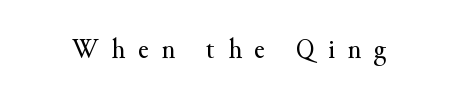
A typesetter would call this heavily tracked-out type. No italicization has been applied; the sample stays upright. Each letter keeps its own natural width here, so spacing adapts to shape. The glyphs are unaccompanied by any horizontal stroke below them. The font is comparable to plain body text, perhaps lighter. Serifs: yes, visible at the terminals of the letterforms.
